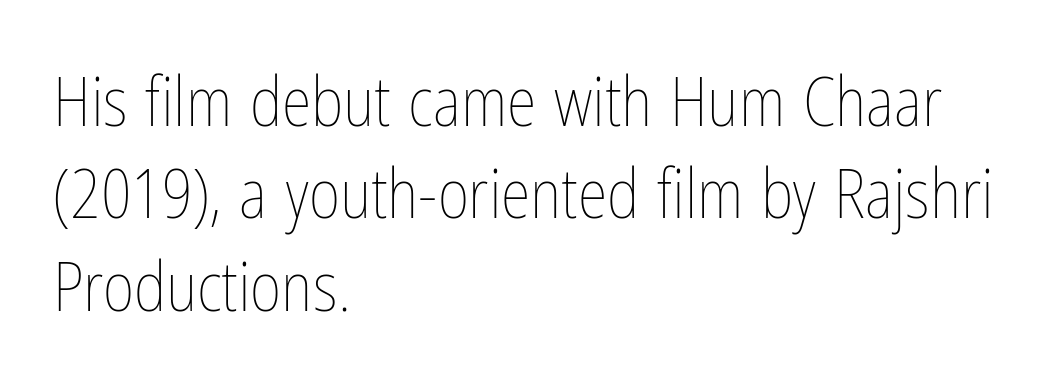
{"italic": "no", "bold": "no", "weight": "thin", "width": "condensed", "stroke_contrast": "low", "x_height": "medium", "monospaced": "no", "underline": "no", "align": "left", "line_spacing": "normal", "line_spacing_ratio": 1.36, "letter_spacing": "normal", "letter_spacing_em": 0.0, "glyph_px": 68}
